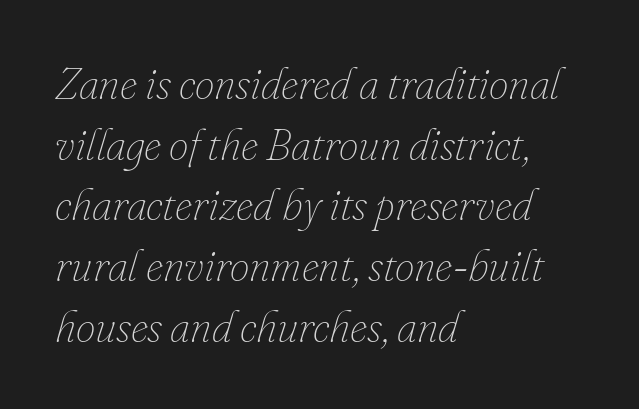
The image shows 44 px thin type, italic (leaning right); set left-aligned, normal line spacing (1.38x), normal letter spacing, not underlined; low stroke contrast and a small x-height.
